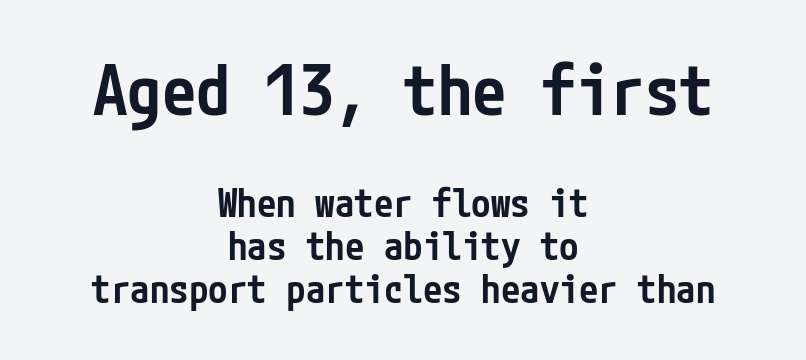
{"serif": "no", "italic": "no", "bold": "semi", "weight": "semibold", "width": "condensed", "stroke_contrast": "low", "x_height": "medium", "underline": "no", "align": "center", "line_spacing": "tight", "line_spacing_ratio": 1.11, "letter_spacing": "normal", "letter_spacing_em": 0.0, "larger_block": "first", "size_ratio": 1.77, "glyph_px": 69}
